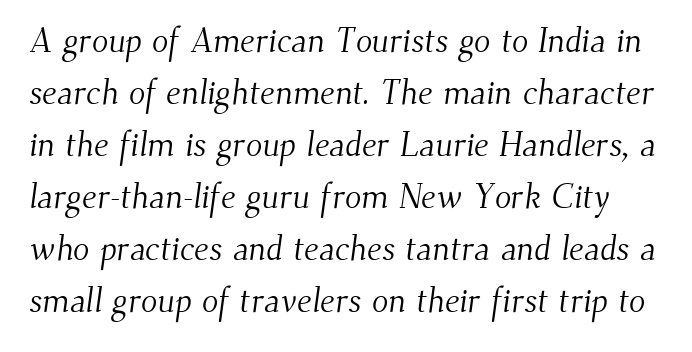
The image shows 34 px light serif type; set normal line spacing (1.53x), normal letter spacing, not underlined; medium stroke contrast and a small x-height.
